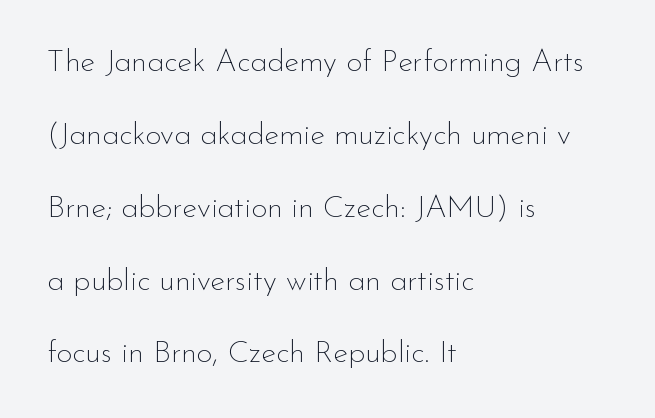
The image shows 31 px thin sans-serif type, upright; set left-aligned, loose line spacing (2.35x), normal letter spacing, not underlined; low stroke contrast and a small x-height.
